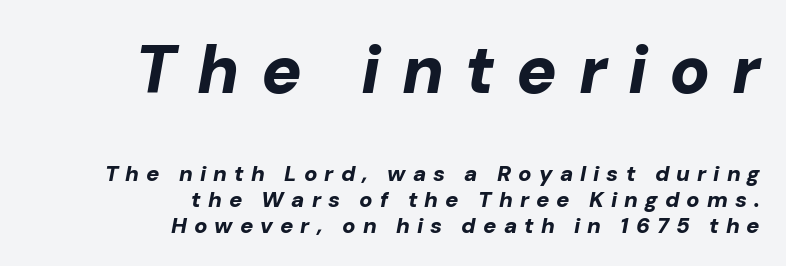
What stands out about the letter spacing? Its width — letters are far apart. Compare the two chunks: the upper has the greater cap height. Every row of glyphs terminates at an identical x-position on the right. Proportional: the letters do not fall into vertical columns. What weight is shown? A full bold with thick strokes. Beneath every word, the page is bare.
